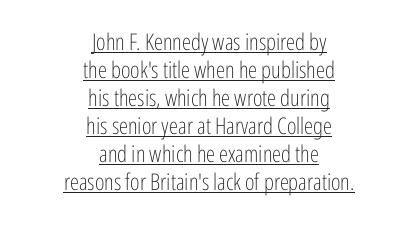
The image shows 23 px text type, upright; set centered, line spacing 1.22x, normal letter spacing, underlined.
